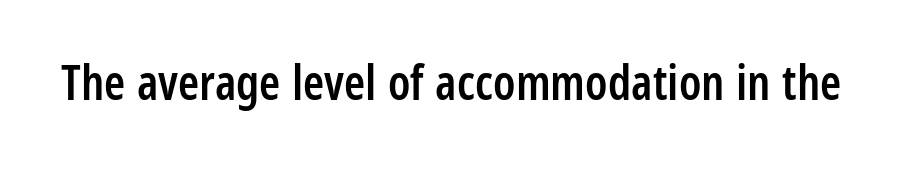
{"serif": "no", "italic": "no", "bold": "semi", "weight": "semibold", "width": "condensed", "stroke_contrast": "low", "x_height": "large", "monospaced": "no", "underline": "no", "letter_spacing": "normal", "letter_spacing_em": 0.0, "glyph_px": 48}
